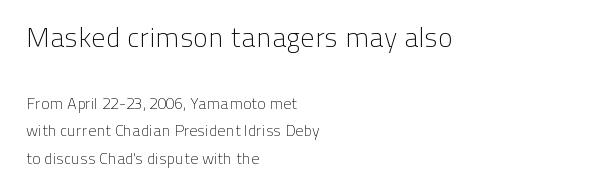
The image shows 28 px light sans-serif type, upright; set left-aligned, line spacing 1.72x, normal letter spacing, not underlined; the first (top) block is 1.75x larger; low stroke contrast and a medium x-height.
